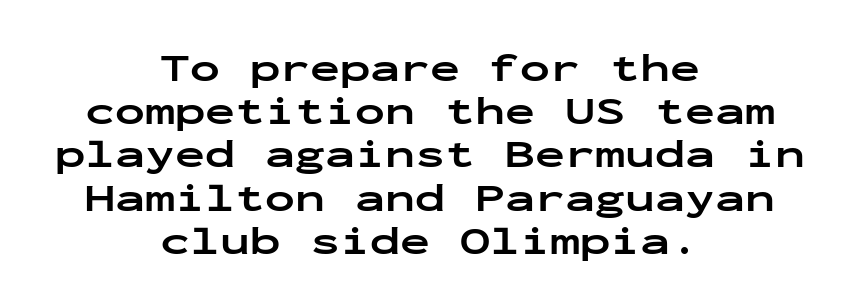
Q: Is the text bold? A: Yes.
Q: Is the text italic (slanted)? A: No, it is upright.
Q: Is the typeface a serif or a sans-serif typeface? A: Sans-serif.
Q: Is the text underlined? A: No.
Q: How is the paragraph aligned? A: Centered.
Q: Is the spacing between letters normal or unusually wide? A: Normal.
Q: Is the spacing between lines tight, normal or loose? A: Tight.
Q: Width (condensed, normal, or wide)? A: Wide.
Q: Stroke contrast? A: Low.
Q: x-height? A: Medium.
Q: Monospaced? A: Yes.
